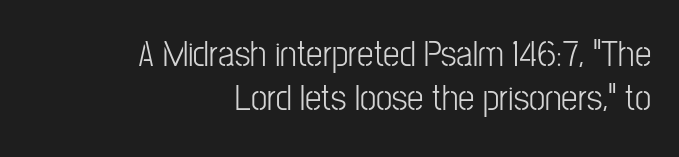
The passage shown is not underscored anywhere. Each stroke keeps to a modest, everyday thickness or less. Ascenders rise straight up at ninety degrees. Reading down the block, your eye finds every line finishing at a fixed right position. Each letter keeps its own natural width here, so spacing adapts to shape. A sans-serif font was chosen for this passage.
